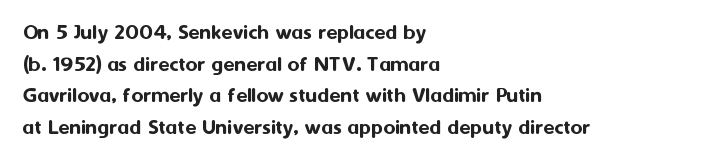
Q: Is the text italic (slanted)? A: No, it is upright.
Q: Is the text underlined? A: No.
Q: How is the paragraph aligned? A: Left-aligned.
Q: Is the spacing between letters normal or unusually wide? A: Normal.
Q: Is the spacing between lines tight, normal or loose? A: Normal.
